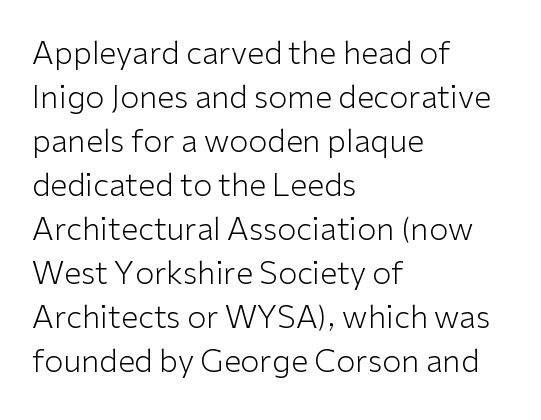
Are there feet on the stems? There aren't — it's a sans. Casual observation: everything's shoved over to the left. The typeface has the unassuming heft of standard copy or less. The rendering keeps characters at their native spacing. Does the lettering tilt? It doesn't — this is upright.
